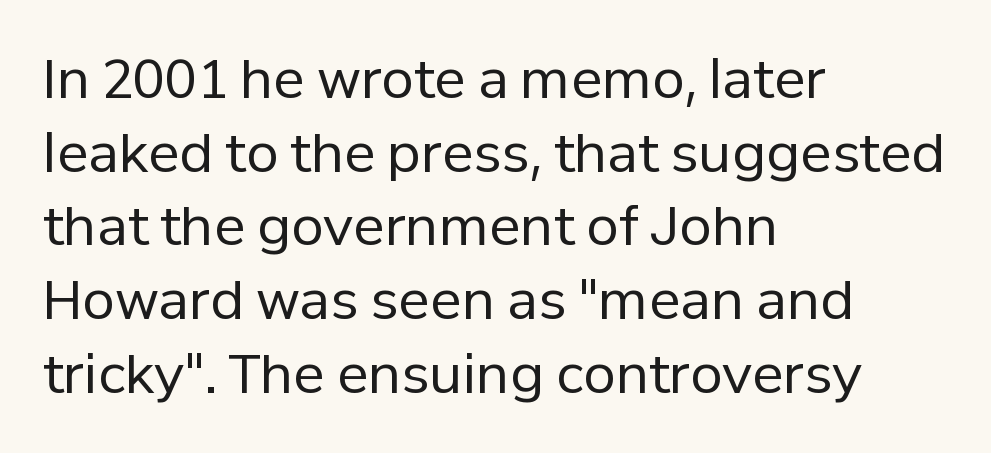
All the whitespace from short lines collects on the right. In terms of leading, this rendering sits right in the middle. Posture: straight, roman, zero tilt. Beneath every word, the page is bare. The typeface chosen for these lines omits serifs. The gaps between neighbouring characters are ordinary and unremarkable.
